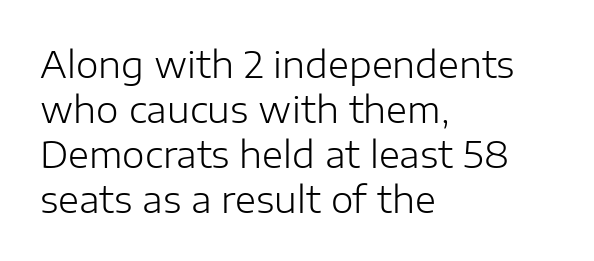
Q: Is the text bold? A: No.
Q: Is the text italic (slanted)? A: No, it is upright.
Q: Is the typeface a serif or a sans-serif typeface? A: Sans-serif.
Q: Is the text underlined? A: No.
Q: How is the paragraph aligned? A: Left-aligned.
Q: Is the spacing between letters normal or unusually wide? A: Normal.
Q: Is the spacing between lines tight, normal or loose? A: Normal.
Q: Width (condensed, normal, or wide)? A: Normal.
Q: Stroke contrast? A: Low.
Q: x-height? A: Medium.
Q: Monospaced? A: No.
